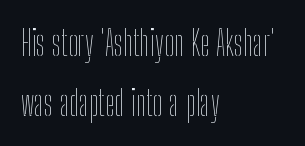
Q: Is the text bold? A: No.
Q: Is the text italic (slanted)? A: No, it is upright.
Q: Is the text underlined? A: No.
Q: How is the paragraph aligned? A: Left-aligned.
Q: Is the spacing between letters normal or unusually wide? A: Normal.
Q: Width (condensed, normal, or wide)? A: Condensed.
Q: Stroke contrast? A: Low.
Q: x-height? A: Medium.
Q: Monospaced? A: No.
